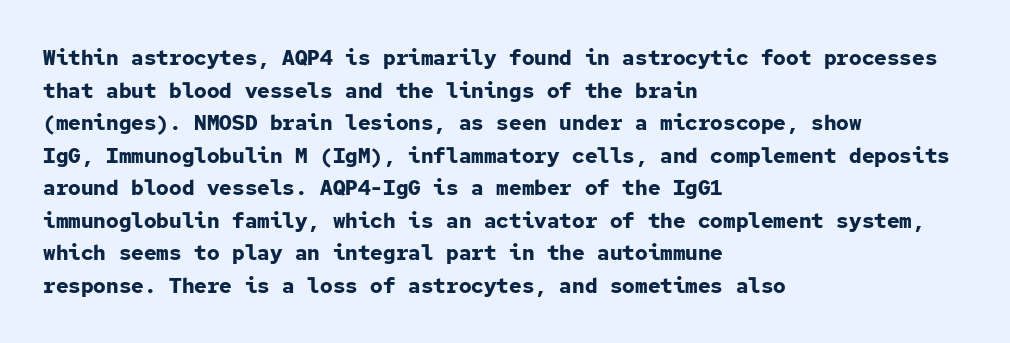
Q: Is the text bold? A: Yes.
Q: Is the text italic (slanted)? A: No, it is upright.
Q: Is the text underlined? A: No.
Q: How is the paragraph aligned? A: Left-aligned.
Q: Is the spacing between letters normal or unusually wide? A: Normal.
Q: Is the spacing between lines tight, normal or loose? A: Normal.
